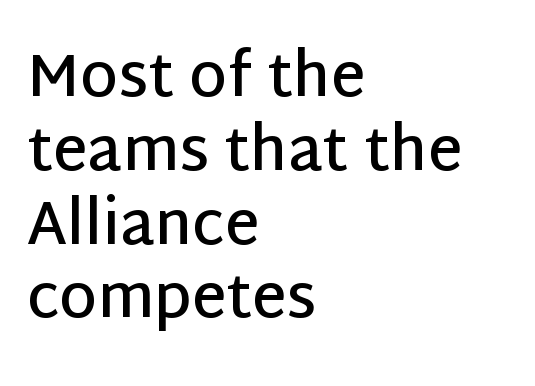
{"serif": "no", "italic": "no", "bold": "semi", "weight": "semibold", "width": "normal", "stroke_contrast": "low", "x_height": "large", "monospaced": "no", "underline": "no", "align": "left", "line_spacing_ratio": 1.23, "letter_spacing": "normal", "letter_spacing_em": 0.0, "glyph_px": 60}
